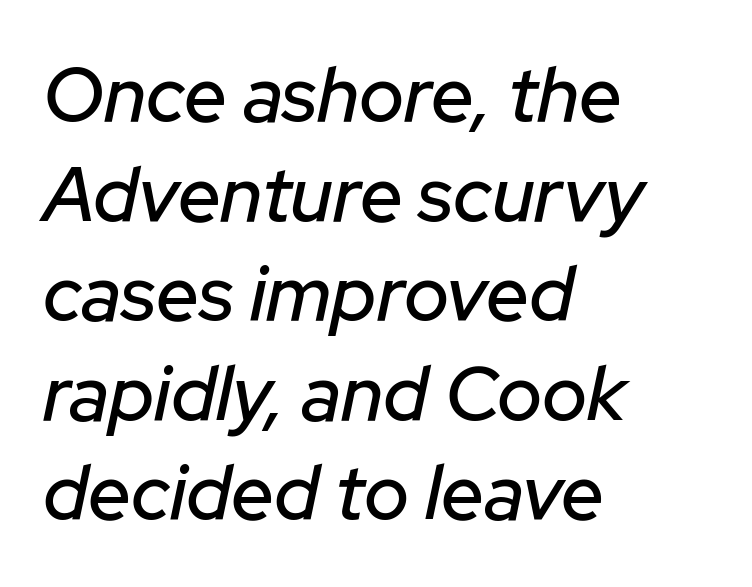
{"italic": "yes", "lean": "right", "slant_degrees": 12, "width": "normal", "stroke_contrast": "low", "x_height": "medium", "monospaced": "no", "underline": "no", "align": "left", "line_spacing": "normal", "line_spacing_ratio": 1.31, "letter_spacing": "normal", "letter_spacing_em": 0.0, "glyph_px": 76}
